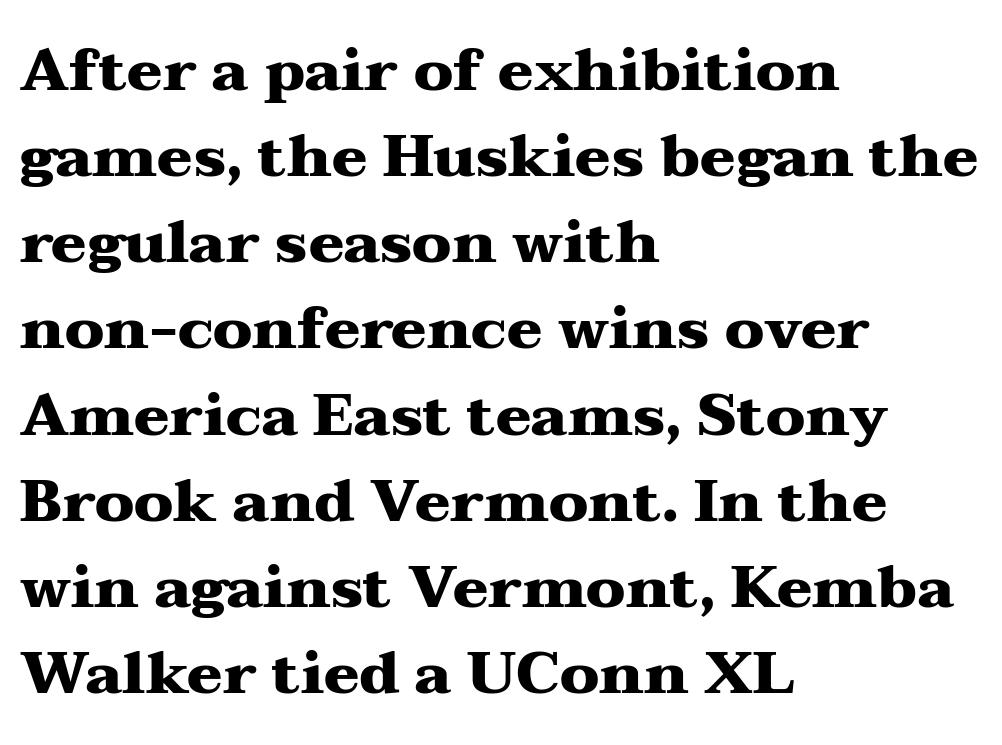
Q: Is the text bold? A: Yes.
Q: Is the text italic (slanted)? A: No, it is upright.
Q: Is the typeface a serif or a sans-serif typeface? A: Serif.
Q: Is the text underlined? A: No.
Q: How is the paragraph aligned? A: Left-aligned.
Q: Is the spacing between letters normal or unusually wide? A: Normal.
Q: Is the spacing between lines tight, normal or loose? A: Normal.
Q: Width (condensed, normal, or wide)? A: Wide.
Q: Stroke contrast? A: Medium.
Q: x-height? A: Medium.
Q: Monospaced? A: No.
